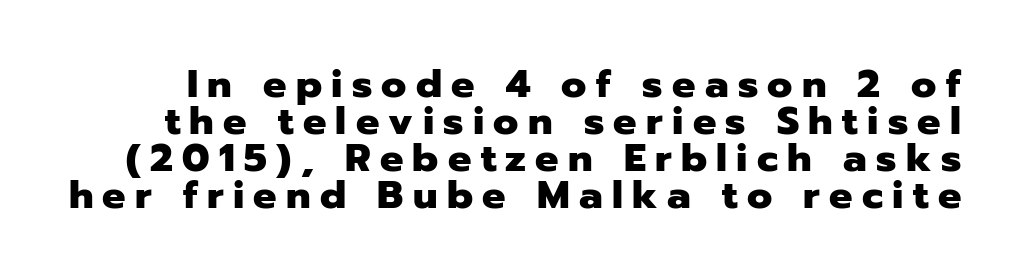
Q: Is the text bold? A: Yes.
Q: Is the text italic (slanted)? A: No, it is upright.
Q: Is the typeface a serif or a sans-serif typeface? A: Sans-serif.
Q: Is the text underlined? A: No.
Q: Is the spacing between letters normal or unusually wide? A: Unusually wide.
Q: Is the spacing between lines tight, normal or loose? A: Tight.
Q: Width (condensed, normal, or wide)? A: Normal.
Q: Stroke contrast? A: Low.
Q: x-height? A: Medium.
Q: Monospaced? A: No.
